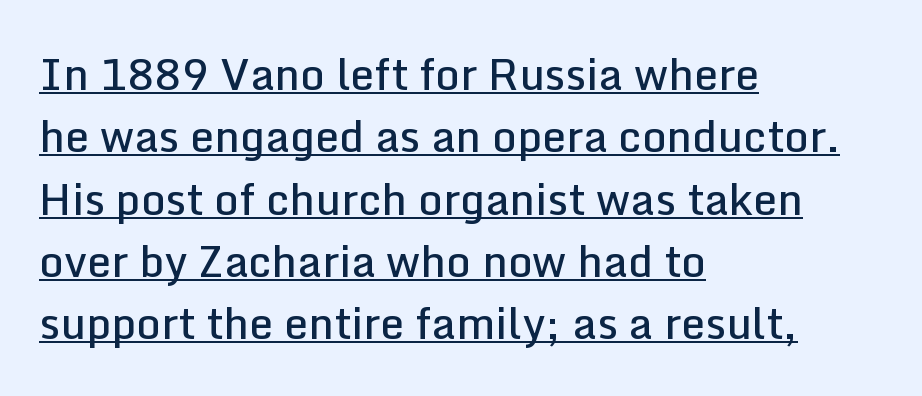
Q: Is the text bold? A: Semi-bold.
Q: Is the text italic (slanted)? A: No, it is upright.
Q: Is the typeface a serif or a sans-serif typeface? A: Sans-serif.
Q: Is the text underlined? A: Yes.
Q: How is the paragraph aligned? A: Left-aligned.
Q: Is the spacing between letters normal or unusually wide? A: Normal.
Q: Is the spacing between lines tight, normal or loose? A: Normal.
Q: Width (condensed, normal, or wide)? A: Normal.
Q: Stroke contrast? A: Low.
Q: x-height? A: Medium.
Q: Monospaced? A: No.
